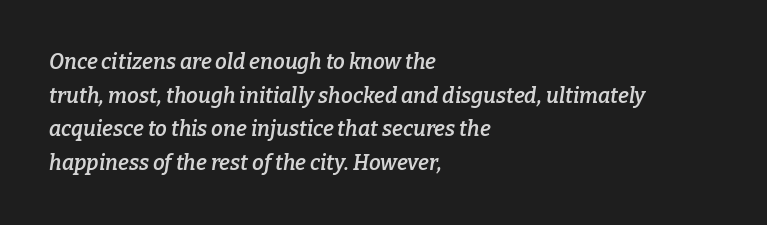
The image shows 21 px text type, italic (leaning right); set left-aligned, normal line spacing (1.6x), normal letter spacing, not underlined.
